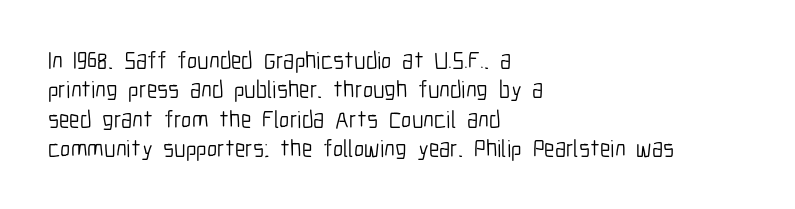
{"italic": "no", "bold": "no", "underline": "no", "align": "left", "line_spacing_ratio": 1.22, "letter_spacing": "normal", "letter_spacing_em": 0.0, "glyph_px": 24}
